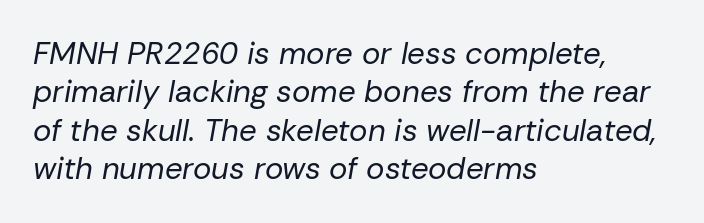
Q: Is the text bold? A: No.
Q: Is the text italic (slanted)? A: Yes, it leans right by about 10 degrees.
Q: Is the text underlined? A: No.
Q: How is the paragraph aligned? A: Left-aligned.
Q: Is the spacing between letters normal or unusually wide? A: Normal.
Q: Width (condensed, normal, or wide)? A: Normal.
Q: Stroke contrast? A: Low.
Q: x-height? A: Medium.
Q: Monospaced? A: No.
